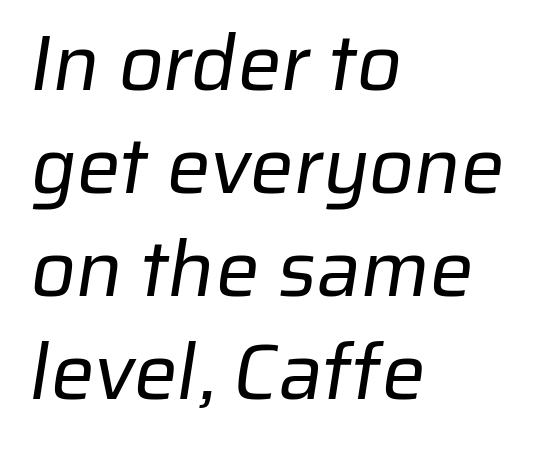
The gaps between neighbouring characters are ordinary and unremarkable. One-word summary of the alignment: left. Note the varied advance widths — an 'i' is clearly narrower than an 'm'. Each new line begins a customary step beneath the previous one.
